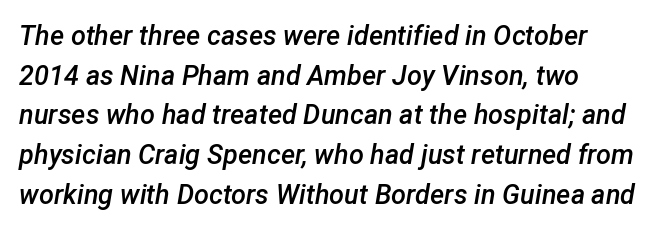
Q: Is the text bold? A: Semi-bold.
Q: Is the text italic (slanted)? A: Yes, it leans right by about 12 degrees.
Q: Is the text underlined? A: No.
Q: How is the paragraph aligned? A: Left-aligned.
Q: Is the spacing between letters normal or unusually wide? A: Normal.
Q: Is the spacing between lines tight, normal or loose? A: Normal.
